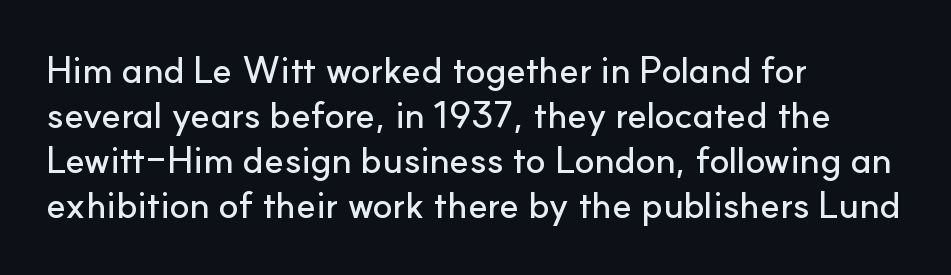
Line starts are locked; line ends wander. Unlike italic type, these characters show no tilt at all. Examine the stroke ends and you'll find no serifs. The face used here is proportionally spaced, like ordinary book or web type.
